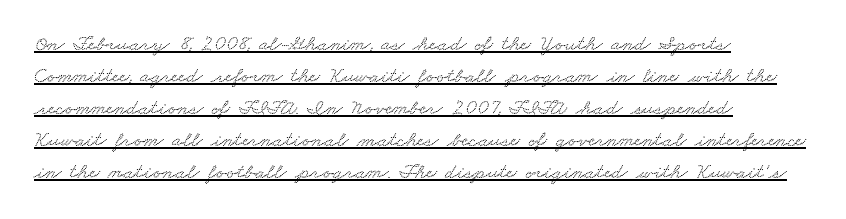
Q: Is the text underlined? A: Yes.
Q: How is the paragraph aligned? A: Left-aligned.
Q: Is the spacing between letters normal or unusually wide? A: Normal.
Q: Is the spacing between lines tight, normal or loose? A: Normal.
